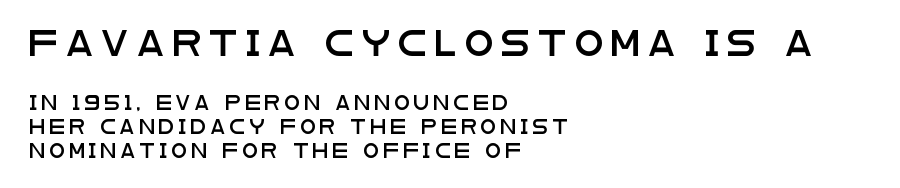
Q: Is the text italic (slanted)? A: No, it is upright.
Q: Is the text underlined? A: No.
Q: How is the paragraph aligned? A: Left-aligned.
Q: Is the spacing between letters normal or unusually wide? A: Unusually wide.
Q: Is the spacing between lines tight, normal or loose? A: Normal.
Q: Which block of text is set in a larger size, the first (top) or the second (bottom)? A: The first (top) one.
